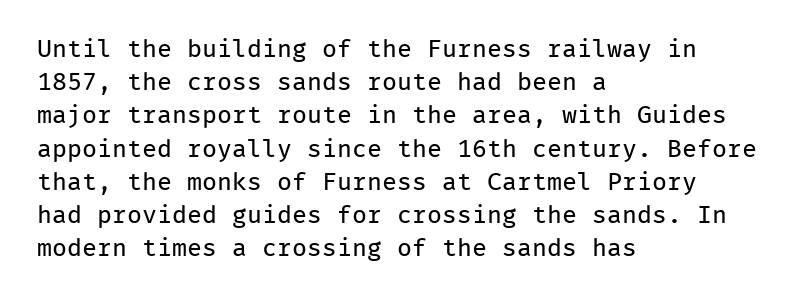
The image shows 25 px text type, upright; set left-aligned, normal line spacing (1.33x), normal letter spacing, not underlined.
